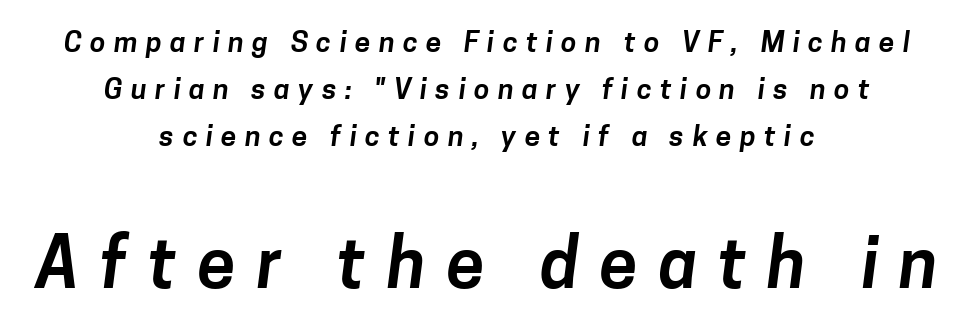
{"serif": "no", "width": "normal", "stroke_contrast": "low", "x_height": "medium", "monospaced": "no", "underline": "no", "align": "center", "line_spacing": "normal", "line_spacing_ratio": 1.67, "letter_spacing": "wide", "letter_spacing_em": 0.3, "larger_block": "second", "size_ratio": 2.46, "glyph_px": 69}
